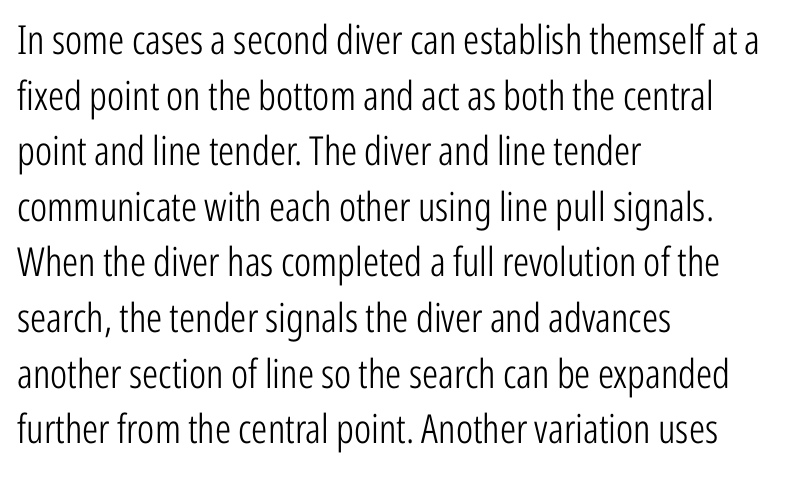
{"serif": "no", "italic": "no", "bold": "no", "weight": "light", "width": "condensed", "stroke_contrast": "low", "x_height": "medium", "monospaced": "no", "underline": "no", "align": "left", "line_spacing": "normal", "line_spacing_ratio": 1.39, "letter_spacing": "normal", "letter_spacing_em": 0.0, "glyph_px": 40}
